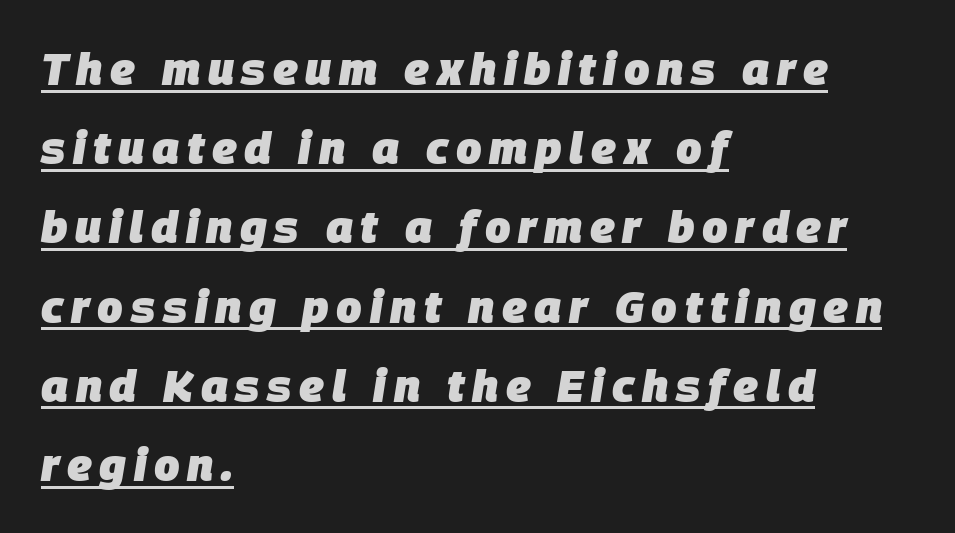
{"italic": "yes", "lean": "right", "slant_degrees": 9, "bold": "yes", "weight": "heavy", "width": "normal", "stroke_contrast": "low", "x_height": "large", "monospaced": "no", "underline": "yes", "align": "left", "line_spacing_ratio": 1.76, "glyph_px": 45}
